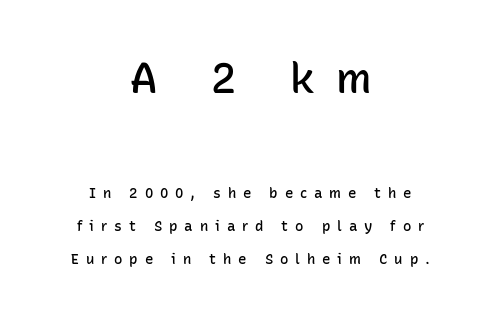
Q: Is the text bold? A: Semi-bold.
Q: Is the text italic (slanted)? A: No, it is upright.
Q: Is the typeface a serif or a sans-serif typeface? A: Sans-serif.
Q: Is the text underlined? A: No.
Q: How is the paragraph aligned? A: Centered.
Q: Is the spacing between letters normal or unusually wide? A: Unusually wide.
Q: Is the spacing between lines tight, normal or loose? A: Loose.
Q: Which block of text is set in a larger size, the first (top) or the second (bottom)? A: The first (top) one.
Q: Width (condensed, normal, or wide)? A: Normal.
Q: Stroke contrast? A: Low.
Q: x-height? A: Medium.
Q: Monospaced? A: No.
